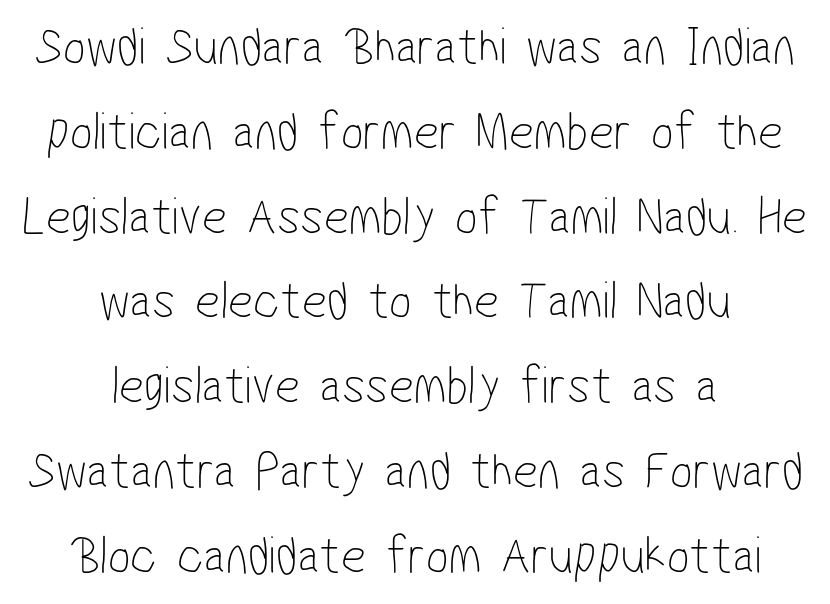
{"serif": "no", "bold": "no", "weight": "thin", "width": "condensed", "stroke_contrast": "low", "x_height": "medium", "monospaced": "no", "underline": "no", "align": "center", "line_spacing": "normal", "line_spacing_ratio": 1.57, "letter_spacing": "normal", "letter_spacing_em": 0.0, "glyph_px": 54}
